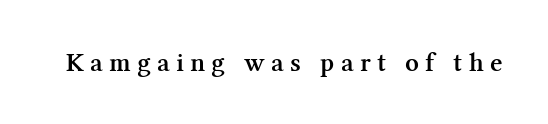
The image shows 27 px text type, upright; set unusually wide letter spacing (+0.23 em), not underlined.
